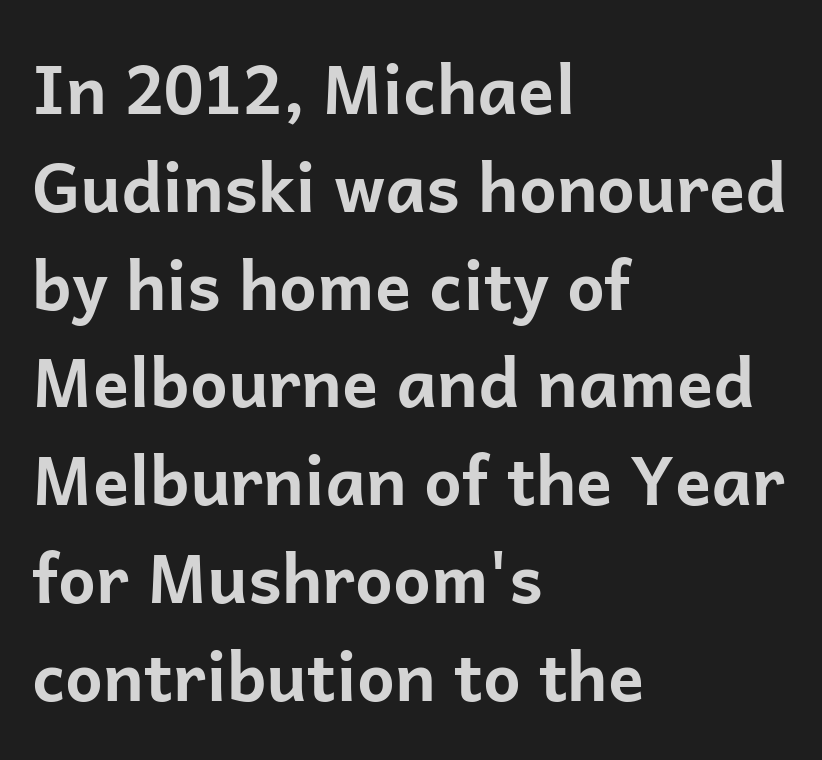
Q: Is the text bold? A: Yes.
Q: Is the text italic (slanted)? A: No, it is upright.
Q: Is the typeface a serif or a sans-serif typeface? A: Sans-serif.
Q: Is the text underlined? A: No.
Q: How is the paragraph aligned? A: Left-aligned.
Q: Is the spacing between letters normal or unusually wide? A: Normal.
Q: Is the spacing between lines tight, normal or loose? A: Normal.
Q: Width (condensed, normal, or wide)? A: Normal.
Q: Stroke contrast? A: Low.
Q: x-height? A: Medium.
Q: Monospaced? A: No.
